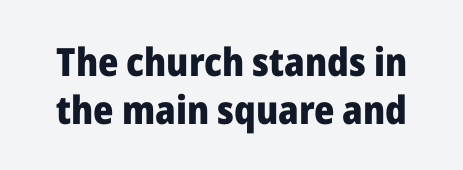
{"serif": "no", "italic": "no", "bold": "yes", "weight": "heavy", "width": "normal", "stroke_contrast": "low", "x_height": "medium", "monospaced": "no", "underline": "no", "line_spacing_ratio": 1.23, "letter_spacing": "normal", "letter_spacing_em": 0.0, "glyph_px": 39}
